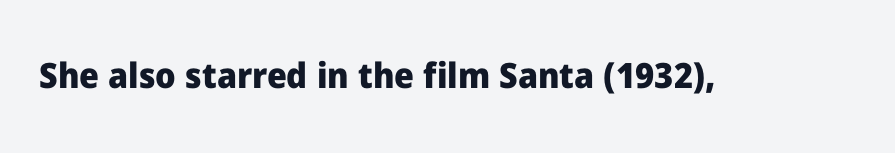
The image shows 35 px heavy sans-serif type, upright; set normal letter spacing, not underlined; low stroke contrast and a medium x-height.
